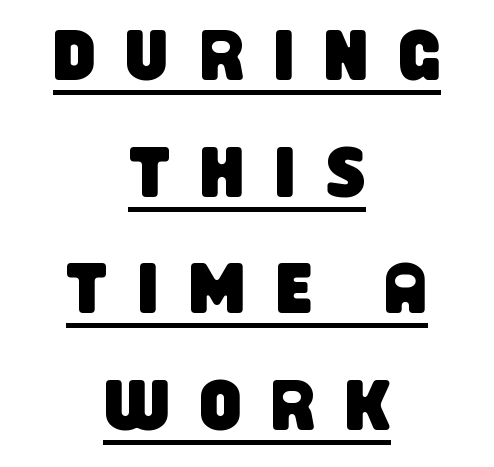
The image shows 72 px condensed sans-serif type; set centered, normal line spacing (1.62x), unusually wide letter spacing (+0.42 em), underlined; low stroke contrast and a large x-height.
